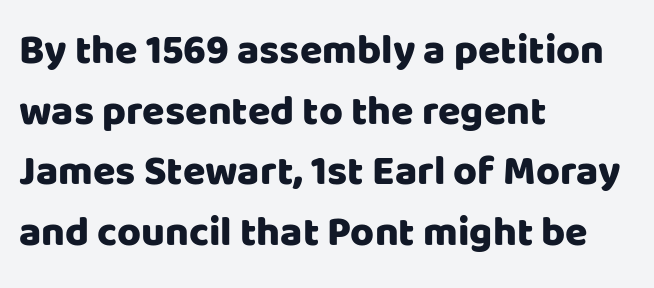
Regarding serifs, this sample does without them. Line starts are locked; line ends wander. Leading: standard. It's the straight-up-and-down kind of type.
